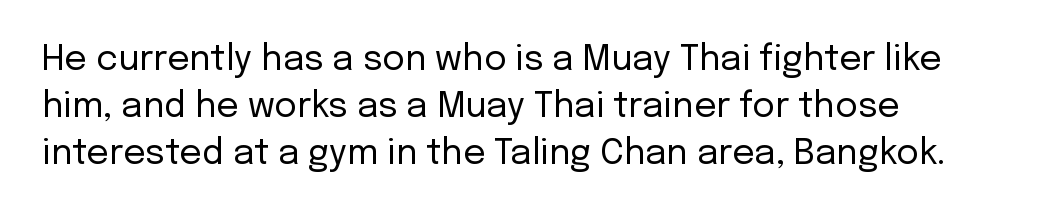
Q: Is the text bold? A: No.
Q: Is the text italic (slanted)? A: No, it is upright.
Q: Is the typeface a serif or a sans-serif typeface? A: Sans-serif.
Q: Is the text underlined? A: No.
Q: How is the paragraph aligned? A: Left-aligned.
Q: Is the spacing between letters normal or unusually wide? A: Normal.
Q: Is the spacing between lines tight, normal or loose? A: Normal.
Q: Width (condensed, normal, or wide)? A: Normal.
Q: Stroke contrast? A: Low.
Q: x-height? A: Medium.
Q: Monospaced? A: No.
